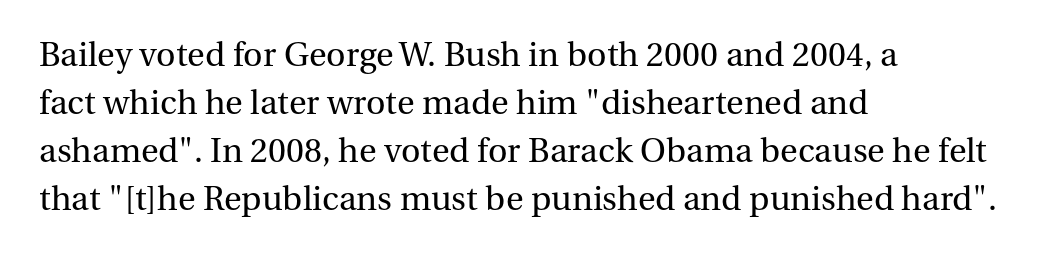
The image shows 36 px regular-weight serif type, upright; set left-aligned, normal line spacing (1.33x), normal letter spacing, not underlined; medium stroke contrast and a medium x-height.
